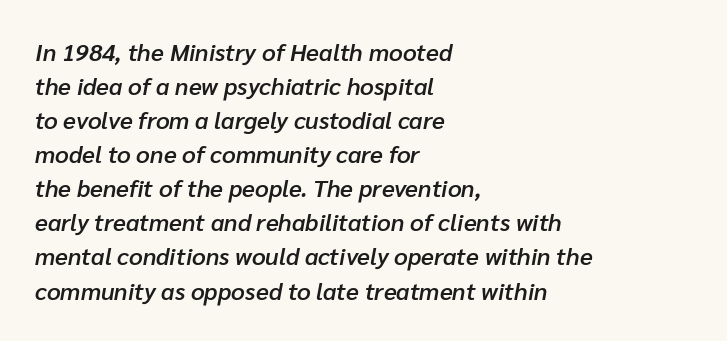
Q: Is the text bold? A: Semi-bold.
Q: Is the text italic (slanted)? A: Yes, it leans right by about 10 degrees.
Q: Is the text underlined? A: No.
Q: How is the paragraph aligned? A: Left-aligned.
Q: Is the spacing between letters normal or unusually wide? A: Normal.
Q: Is the spacing between lines tight, normal or loose? A: Normal.
